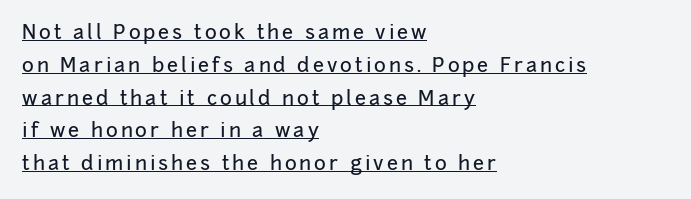
{"italic": "no", "underline": "yes", "align": "left", "line_spacing": "normal", "line_spacing_ratio": 1.64, "glyph_px": 20}
